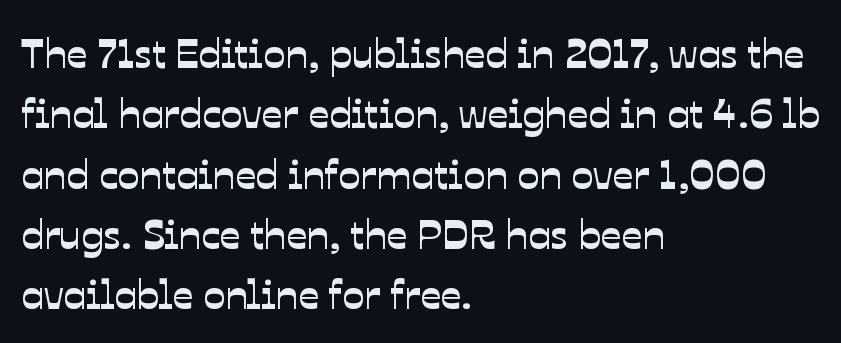
The image shows 41 px sans-serif type; set left-aligned, normal line spacing (1.47x), normal letter spacing, not underlined; low stroke contrast and a medium x-height.
